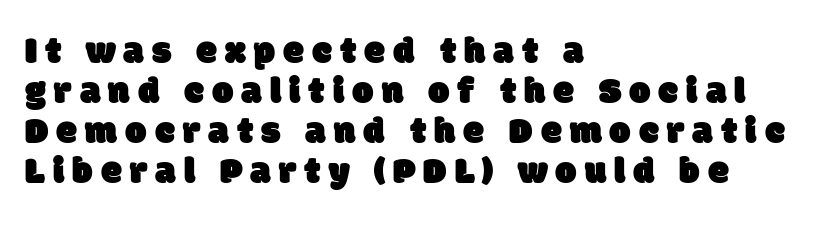
Descender tails drop into unmarked territory. The font family rendered here belongs to the sans-serif group. The paragraph shown leans on its left margin. Each letter keeps its own natural width here, so spacing adapts to shape. These lines huddle together more closely than default settings would place them. The horizontal fit of the characters is loose and conspicuously gappy.
